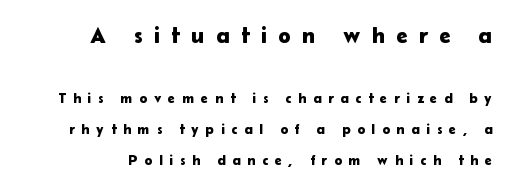
The image shows 23 px text type, upright; set loose line spacing (2.2x), unusually wide letter spacing (+0.49 em), not underlined; the first (top) block is 1.64x larger.
